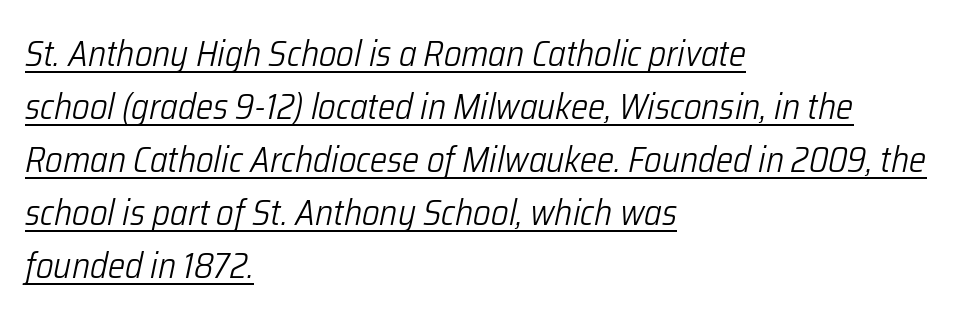
{"italic": "yes", "lean": "right", "slant_degrees": 12, "bold": "no", "weight": "light", "width": "condensed", "stroke_contrast": "low", "x_height": "medium", "monospaced": "no", "underline": "yes", "align": "left", "line_spacing": "normal", "line_spacing_ratio": 1.47, "letter_spacing": "normal", "letter_spacing_em": 0.0, "glyph_px": 36}
